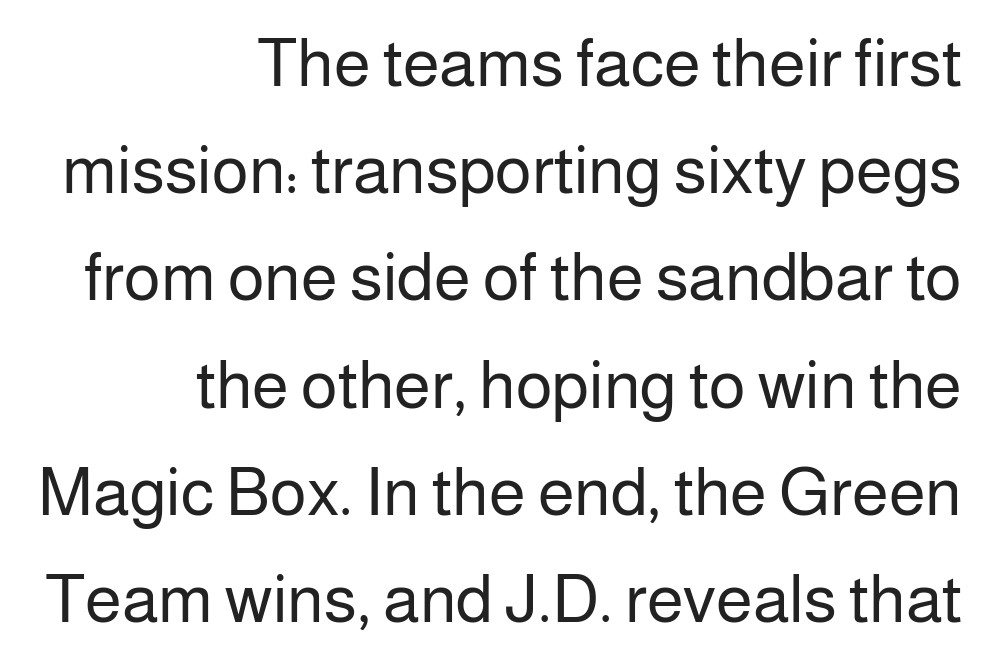
Q: Is the text bold? A: No.
Q: Is the text italic (slanted)? A: No, it is upright.
Q: Is the typeface a serif or a sans-serif typeface? A: Sans-serif.
Q: Is the text underlined? A: No.
Q: How is the paragraph aligned? A: Right-aligned.
Q: Is the spacing between letters normal or unusually wide? A: Normal.
Q: Is the spacing between lines tight, normal or loose? A: Normal.
Q: Width (condensed, normal, or wide)? A: Normal.
Q: Stroke contrast? A: Low.
Q: x-height? A: Medium.
Q: Monospaced? A: No.
